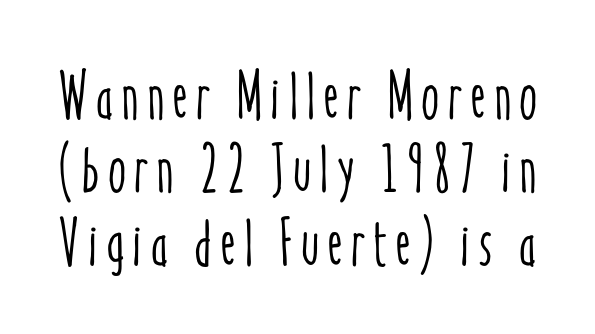
The image shows 66 px condensed type, upright; set tight line spacing (1.11x), not underlined; low stroke contrast and a medium x-height.
